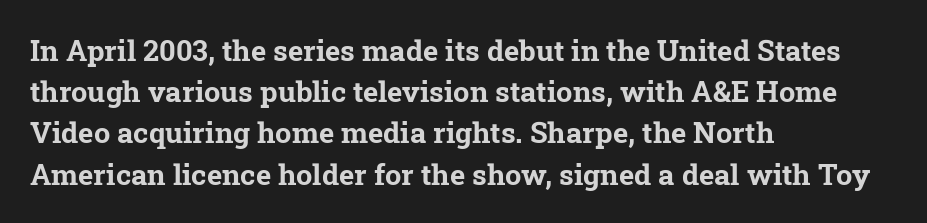
Q: Is the text bold? A: Yes.
Q: Is the typeface a serif or a sans-serif typeface? A: Serif.
Q: Is the text underlined? A: No.
Q: How is the paragraph aligned? A: Left-aligned.
Q: Is the spacing between letters normal or unusually wide? A: Normal.
Q: Is the spacing between lines tight, normal or loose? A: Normal.
Q: Width (condensed, normal, or wide)? A: Normal.
Q: Stroke contrast? A: Low.
Q: x-height? A: Medium.
Q: Monospaced? A: No.
